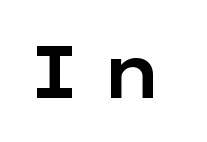
Tracking value appears strongly positive — letters spread wide. The rendering uses natural spacing where letterforms have individual widths. Ascenders rise straight up at ninety degrees. Is this a sans? Yes — the strokes have no serifs. Rule under the text: the space is simply empty.
